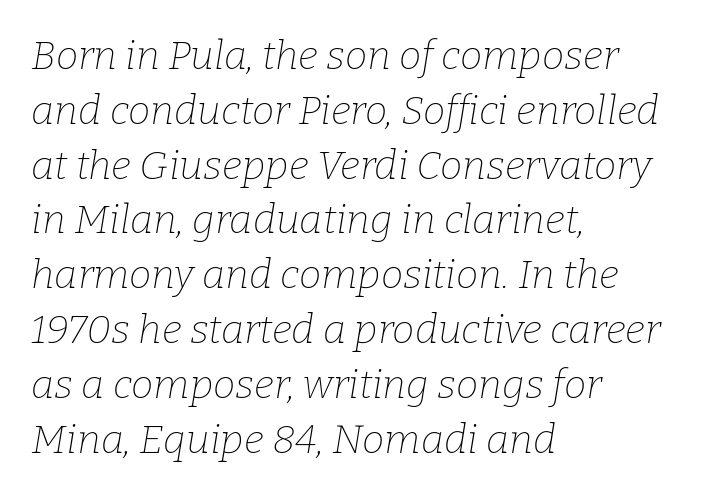
{"serif": "yes", "italic": "yes", "lean": "right", "slant_degrees": 9, "bold": "no", "weight": "thin", "width": "normal", "stroke_contrast": "low", "x_height": "medium", "monospaced": "no", "underline": "no", "align": "left", "line_spacing": "normal", "line_spacing_ratio": 1.37, "letter_spacing": "normal", "letter_spacing_em": 0.0, "glyph_px": 40}
